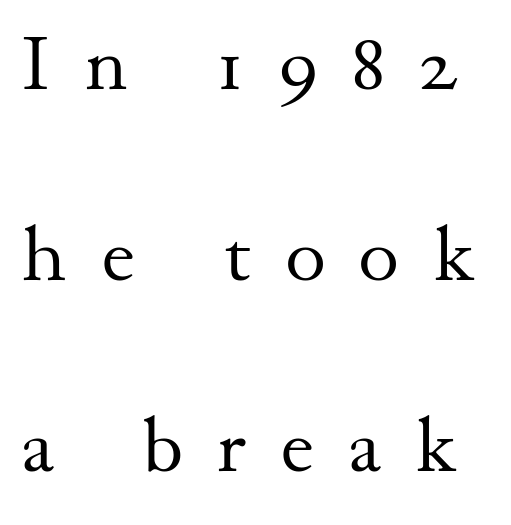
The passage shown is typed in a proportional face where columns would drift. One glance says open: line gaps are wider than usual. The typeface has the unassuming heft of standard copy or less. A roman cut, with each character standing at attention.
